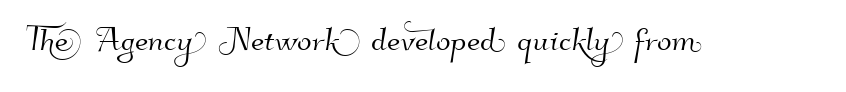
{"serif": "no", "width": "normal", "stroke_contrast": "high", "x_height": "small", "monospaced": "no", "underline": "no", "letter_spacing": "normal", "letter_spacing_em": 0.0, "glyph_px": 43}
